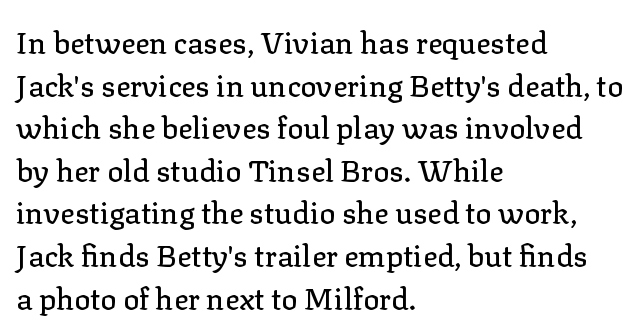
Q: Is the text italic (slanted)? A: No, it is upright.
Q: Is the typeface a serif or a sans-serif typeface? A: Serif.
Q: Is the text underlined? A: No.
Q: How is the paragraph aligned? A: Left-aligned.
Q: Is the spacing between letters normal or unusually wide? A: Normal.
Q: Is the spacing between lines tight, normal or loose? A: Normal.
Q: Width (condensed, normal, or wide)? A: Normal.
Q: Stroke contrast? A: Low.
Q: x-height? A: Medium.
Q: Monospaced? A: No.
